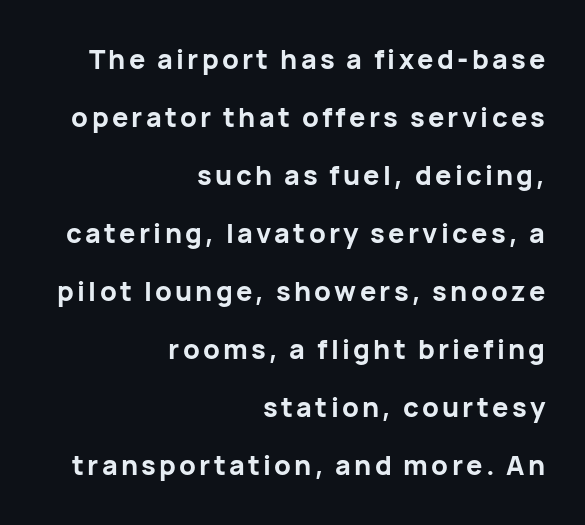
The lettering stays uniformly vertical, giving the passage a roman look. Does the copy run flush right? Yes — the right margin is perfectly even. Is there much room between lines? Yes — plenty of vertical air separates them. The specimen omits any rule beneath the text block's lines. The glyphs have the mass of a bold cut.
